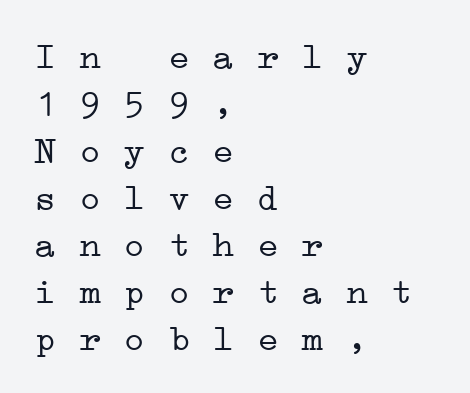
Spacing verdict: monospaced, one width for all characters. Nothing heavy about these letters — not bold at all. The gap between lines stays unmarked. Line beginnings align vertically; line endings do not. Look at the bottom of the vertical strokes: they flare into serifs here. A typesetter would call this zero additional tracking.
